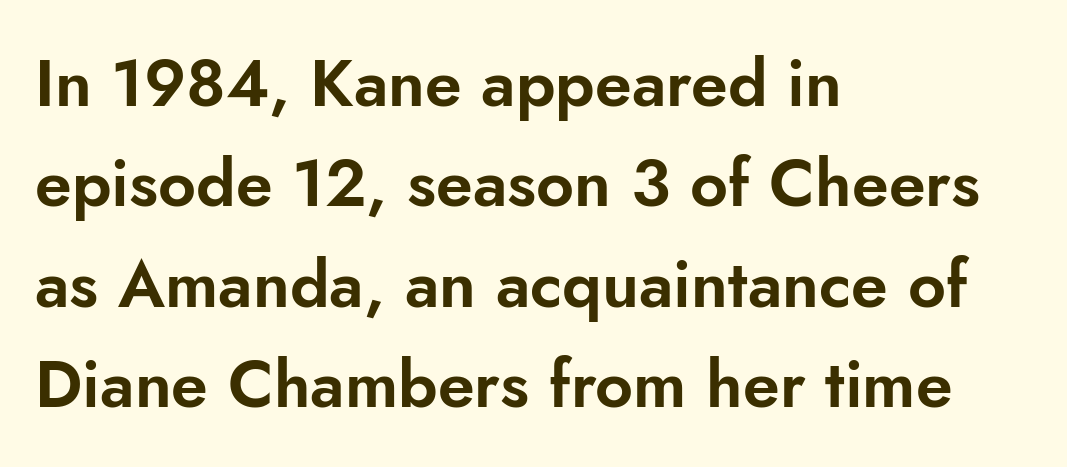
{"serif": "no", "italic": "no", "width": "normal", "stroke_contrast": "low", "x_height": "small", "monospaced": "no", "underline": "no", "align": "left", "line_spacing": "normal", "line_spacing_ratio": 1.52, "letter_spacing": "normal", "letter_spacing_em": 0.0, "glyph_px": 66}
